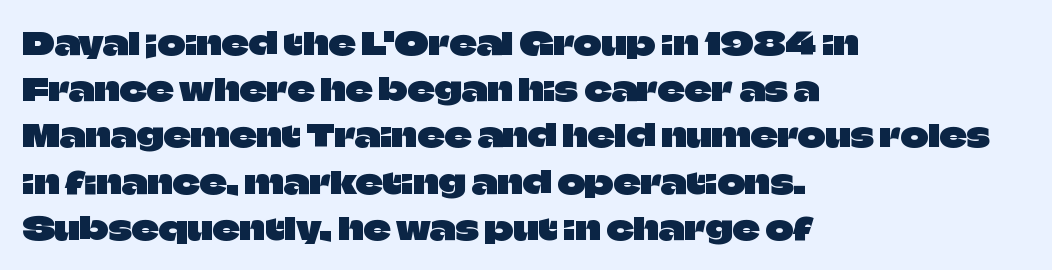
Q: Is the text italic (slanted)? A: No, it is upright.
Q: Is the typeface a serif or a sans-serif typeface? A: Sans-serif.
Q: Is the text underlined? A: No.
Q: How is the paragraph aligned? A: Left-aligned.
Q: Is the spacing between letters normal or unusually wide? A: Normal.
Q: Is the spacing between lines tight, normal or loose? A: Normal.
Q: Width (condensed, normal, or wide)? A: Normal.
Q: Stroke contrast? A: Low.
Q: x-height? A: Large.
Q: Monospaced? A: No.
